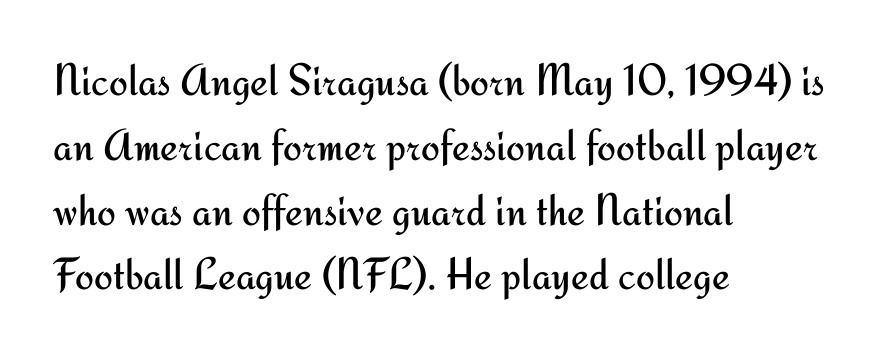
The image shows 45 px regular-weight sans-serif type, upright; set left-aligned, normal line spacing (1.44x), normal letter spacing, not underlined; medium stroke contrast and a small x-height.
